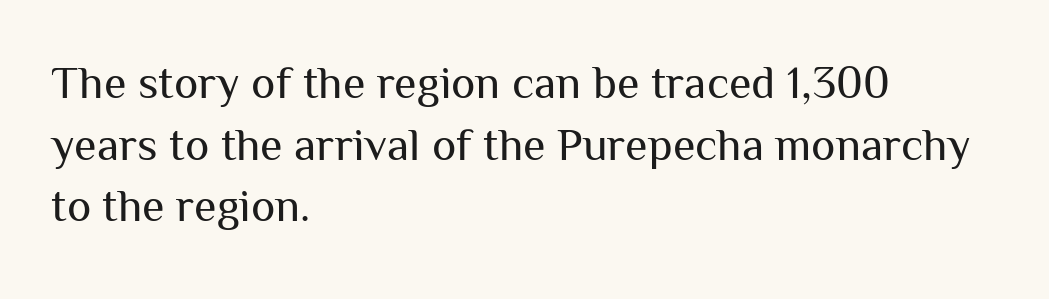
{"serif": "no", "italic": "no", "bold": "no", "weight": "regular", "width": "normal", "stroke_contrast": "medium", "x_height": "medium", "monospaced": "no", "underline": "no", "align": "left", "line_spacing": "normal", "line_spacing_ratio": 1.34, "letter_spacing": "normal", "letter_spacing_em": 0.0, "glyph_px": 46}
